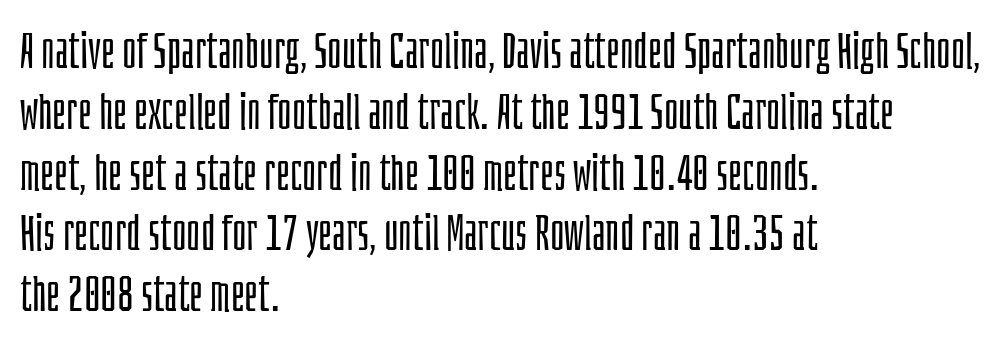
The letterforms sit shoulder to shoulder at normal distance. Italic? Not at all — the glyphs are vertical. The letters advance in unequal steps, a hallmark of proportional type. The typeface has the unassuming heft of standard copy or less. Teacher's note: observe the even left margin — that is flush-left alignment. Just letters on the line, the space beneath them empty.
